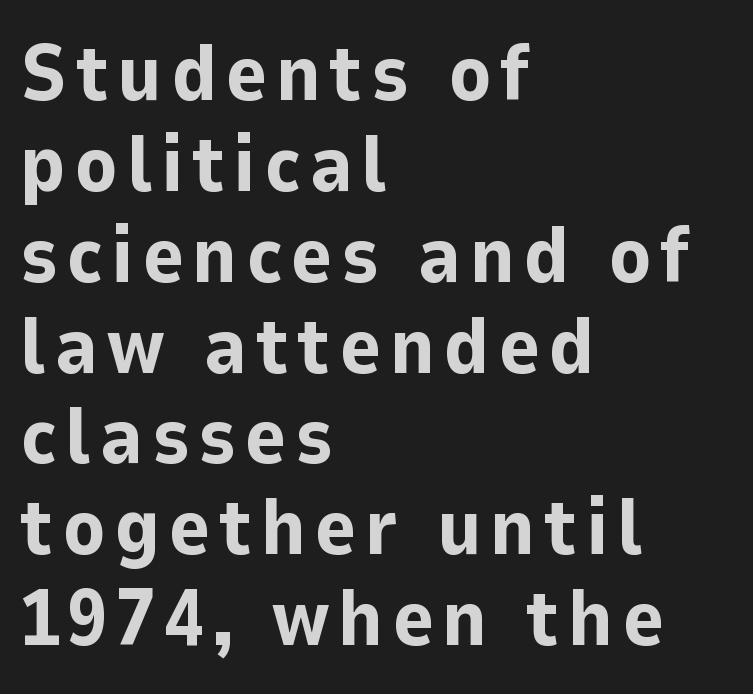
To sum up the face: it is a sans, with no serifs. Typographic density is high because the face is bold. These lines stack with their left ends in a neat column. Any mark beneath the type? The region is blank.
